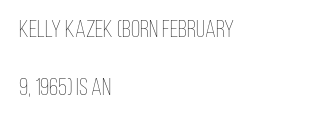
The image shows 24 px text type, upright; set left-aligned, loose line spacing (2.4x), normal letter spacing, not underlined.
